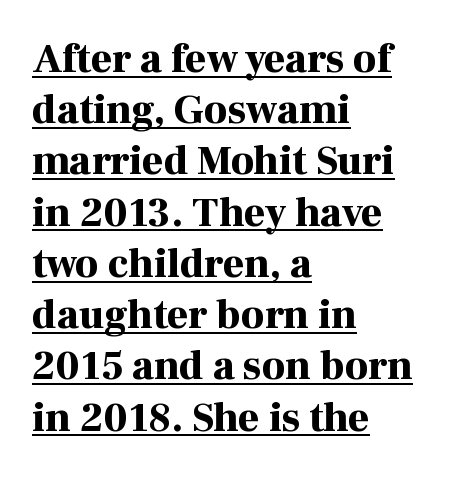
{"serif": "yes", "italic": "no", "bold": "yes", "weight": "bold", "width": "normal", "stroke_contrast": "high", "x_height": "medium", "monospaced": "no", "underline": "yes", "align": "left", "line_spacing": "normal", "line_spacing_ratio": 1.25, "letter_spacing": "normal", "letter_spacing_em": 0.0, "glyph_px": 41}
